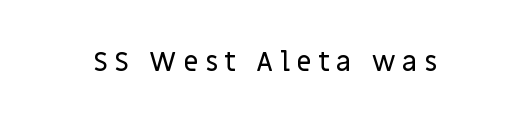
Q: Is the text italic (slanted)? A: No, it is upright.
Q: Is the text underlined? A: No.
Q: Is the spacing between letters normal or unusually wide? A: Unusually wide.
